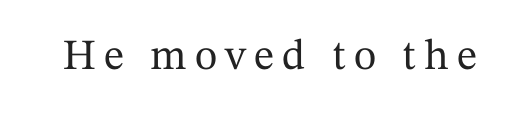
{"serif": "yes", "italic": "no", "width": "normal", "stroke_contrast": "medium", "x_height": "medium", "monospaced": "no", "underline": "no", "glyph_px": 43}
